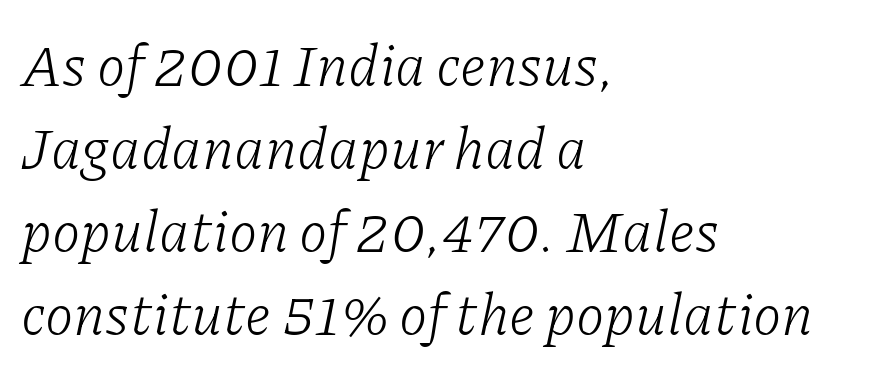
Students, note that the glyphs here touch the page at normal intervals. Successive baselines arrive at the customary interval. A typesetter would mark this as italic. Character widths vary here, with narrow letters taking less room than wide ones. Font category for this specimen: serif.
